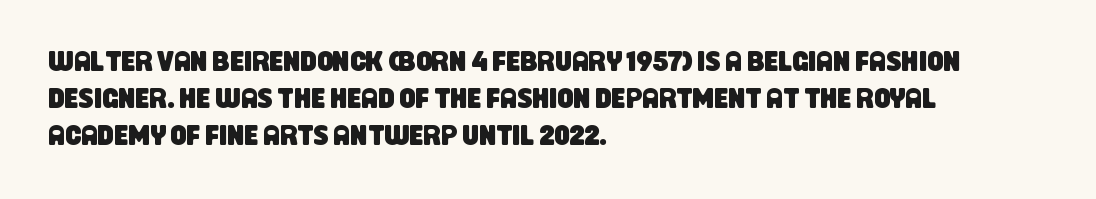
You can tell from the bare stems that sans-serif type was used. Default kerning and tracking; the words read as compact shapes. These lines are rendered in a variable-pitch font. A bare baseline throughout the passage. Does the leading feel generous? No, just average.
